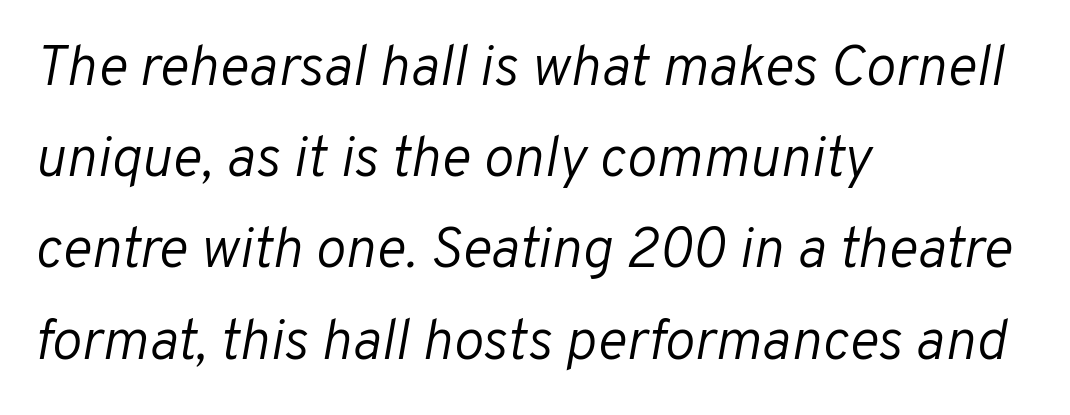
The image shows 57 px light type, italic (leaning right); set left-aligned, normal line spacing (1.6x), normal letter spacing, not underlined; low stroke contrast and a medium x-height.
